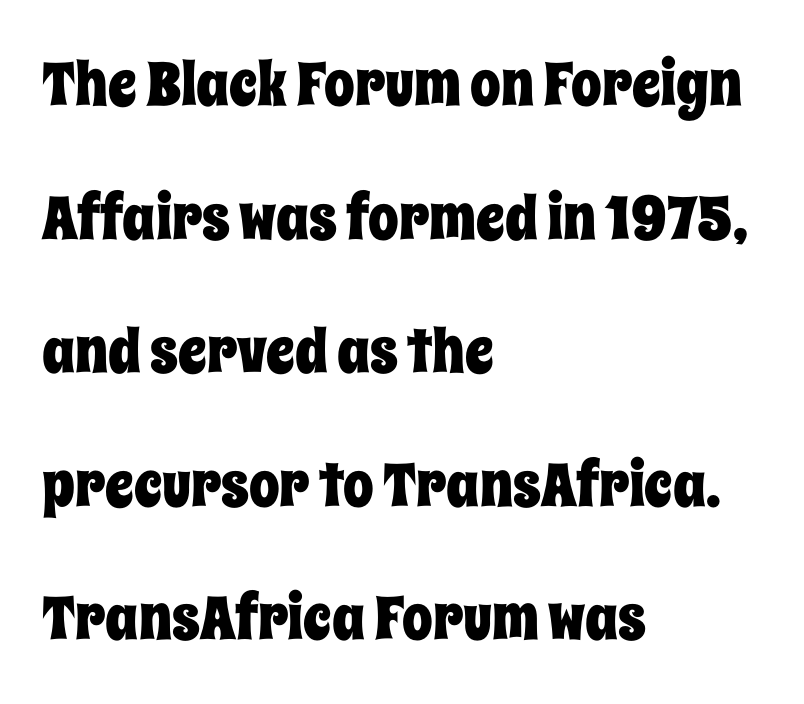
The gaps between neighbouring characters are ordinary and unremarkable. Leftover space on each line is placed entirely after the last word. Tall strokes in this sample are plumb rather than angled. Is this a fixed-width face? No — the glyphs have proportional, varying widths. Underline: absent.
